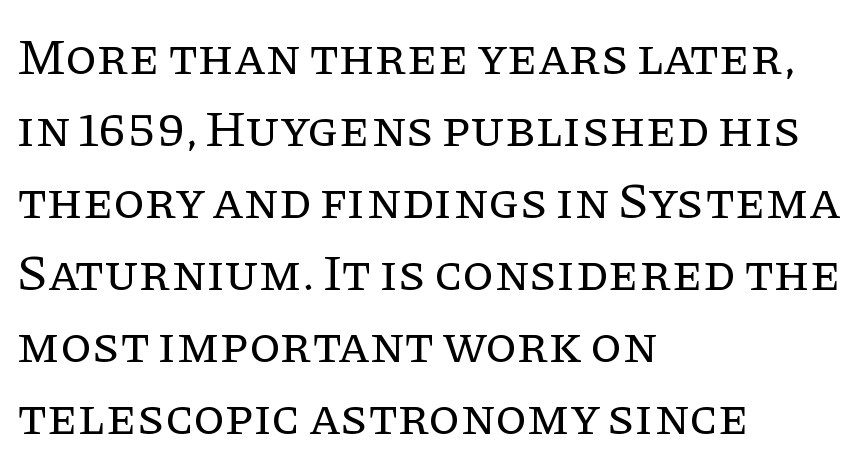
The passage shown is not underscored anywhere. The rendering uses natural spacing where letterforms have individual widths. The letters stand upright; this is a roman face. Each line starts at the same left margin while the right side varies. These lines keep a tight, regular rhythm from letter to letter. Weight: in the light-to-regular range.
